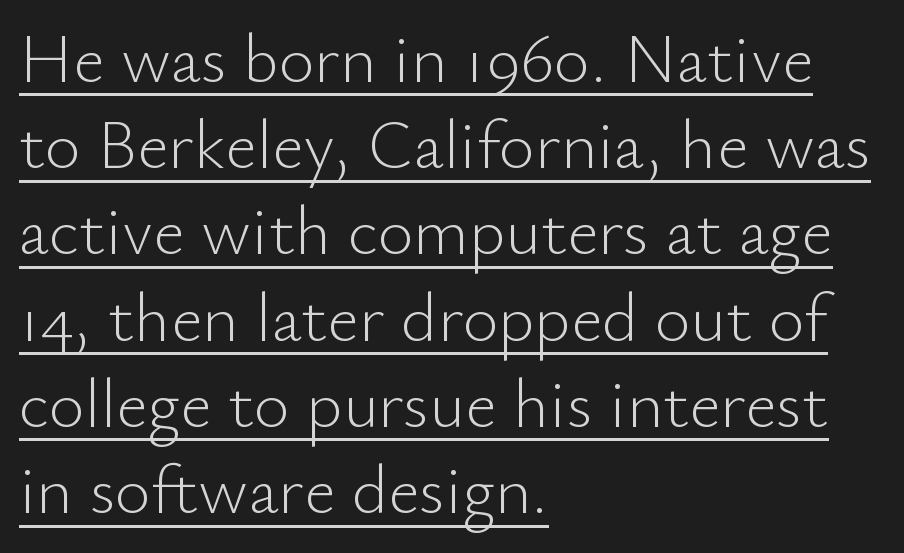
Q: Is the text bold? A: No.
Q: Is the text italic (slanted)? A: No, it is upright.
Q: Is the typeface a serif or a sans-serif typeface? A: Sans-serif.
Q: Is the text underlined? A: Yes.
Q: How is the paragraph aligned? A: Left-aligned.
Q: Is the spacing between letters normal or unusually wide? A: Normal.
Q: Is the spacing between lines tight, normal or loose? A: Normal.
Q: Width (condensed, normal, or wide)? A: Normal.
Q: Stroke contrast? A: Low.
Q: x-height? A: Small.
Q: Monospaced? A: No.
